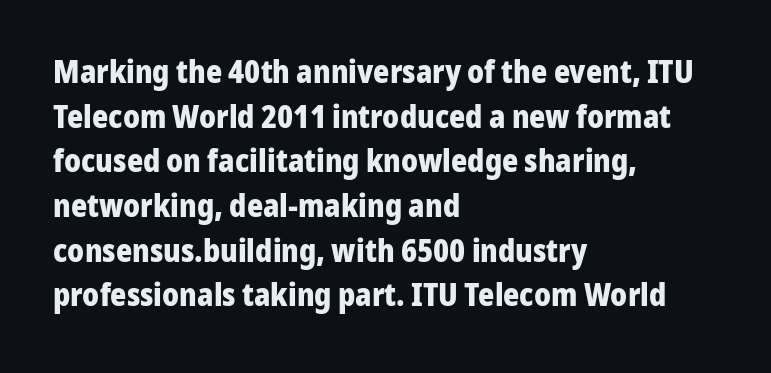
Q: Is the text bold? A: Yes.
Q: Is the text italic (slanted)? A: No, it is upright.
Q: Is the typeface a serif or a sans-serif typeface? A: Sans-serif.
Q: Is the text underlined? A: No.
Q: How is the paragraph aligned? A: Left-aligned.
Q: Is the spacing between letters normal or unusually wide? A: Normal.
Q: Is the spacing between lines tight, normal or loose? A: Normal.
Q: Width (condensed, normal, or wide)? A: Normal.
Q: Stroke contrast? A: Low.
Q: x-height? A: Medium.
Q: Monospaced? A: No.
